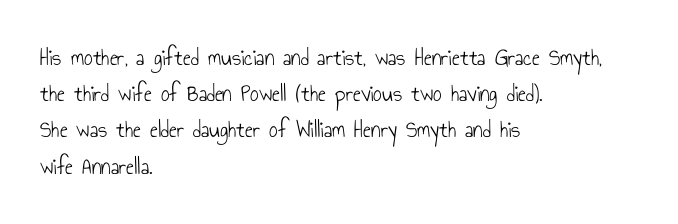
{"italic": "no", "bold": "no", "underline": "no", "align": "left", "line_spacing": "normal", "line_spacing_ratio": 1.51, "letter_spacing": "normal", "letter_spacing_em": 0.0, "glyph_px": 24}
